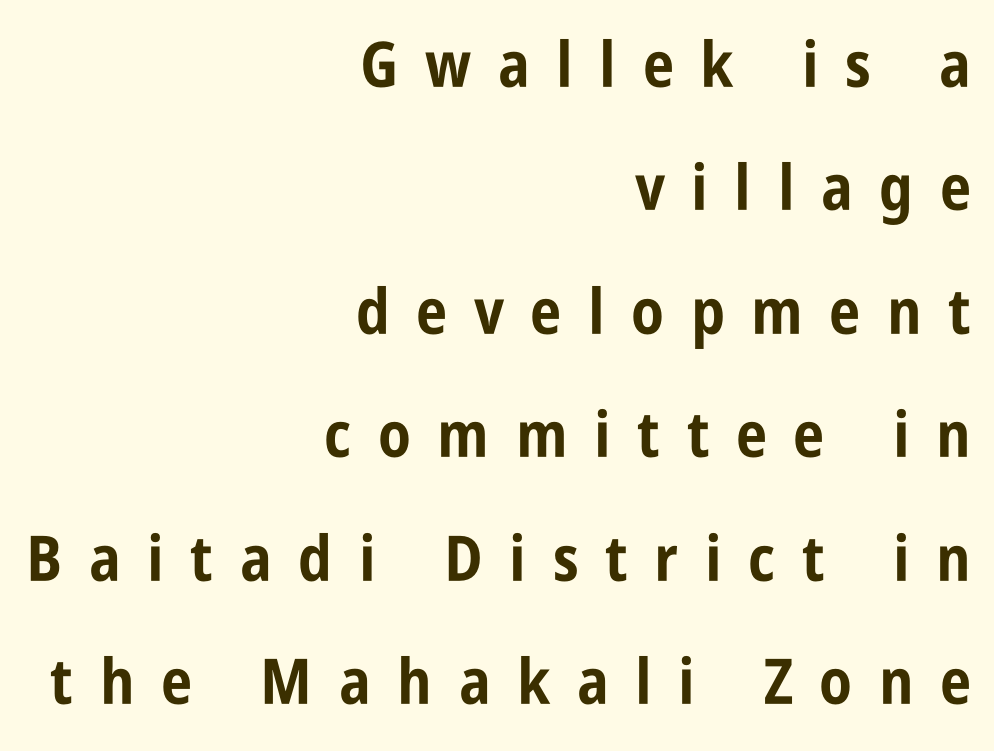
The image shows 63 px bold, condensed sans-serif type, upright; set right-aligned, loose line spacing (1.96x), unusually wide letter spacing (+0.42 em), not underlined; low stroke contrast and a large x-height.
